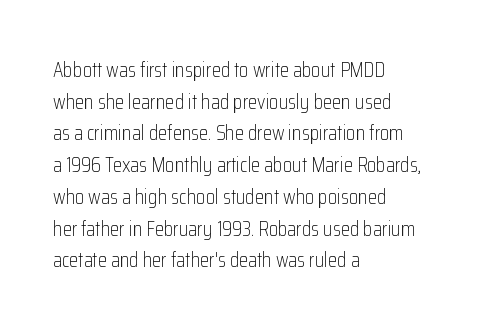
The image shows 21 px text type, upright; set left-aligned, normal line spacing (1.51x), normal letter spacing, not underlined.
